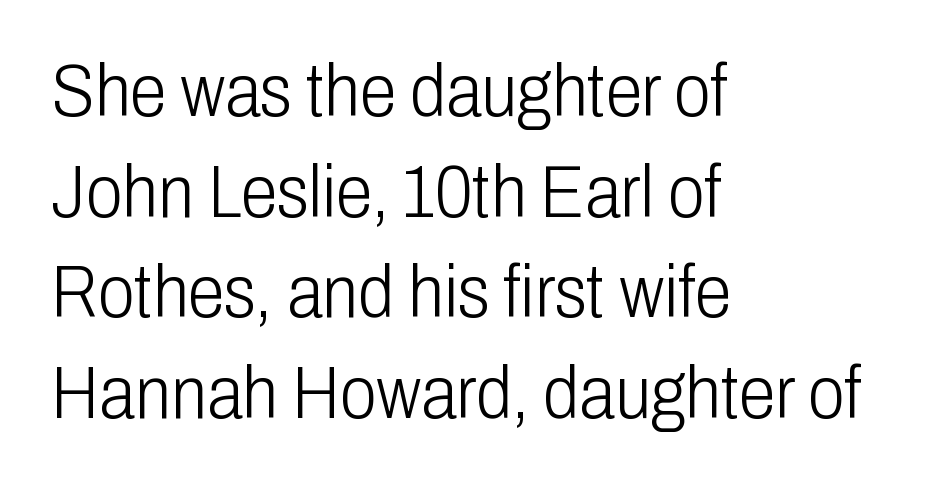
This is not heavy type; no bold has been used. The foot of each line stays bare and open. A typesetter would call this proportional, since set widths differ per character. A typesetter would mark this as roman, not italic.
